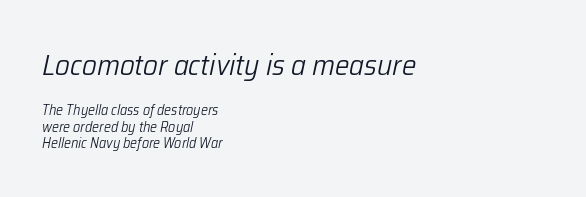
{"italic": "yes", "lean": "right", "slant_degrees": 12, "bold": "no", "weight": "light", "width": "normal", "stroke_contrast": "low", "x_height": "medium", "monospaced": "no", "underline": "no", "align": "left", "line_spacing_ratio": 1.17, "letter_spacing": "normal", "letter_spacing_em": 0.0, "larger_block": "first", "size_ratio": 2.07, "glyph_px": 29}
